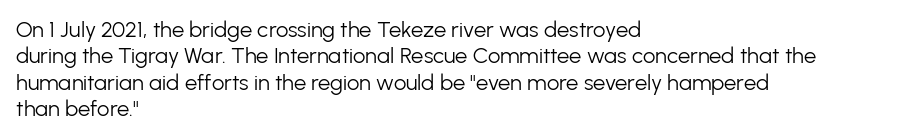
{"italic": "no", "bold": "no", "underline": "no", "align": "left", "line_spacing_ratio": 1.2, "letter_spacing": "normal", "letter_spacing_em": 0.0, "glyph_px": 22}
